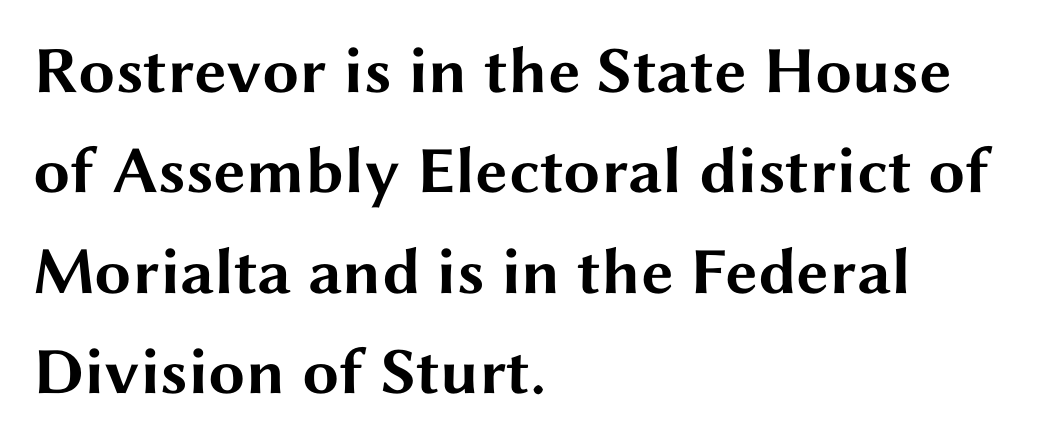
Horizontal bands of white between lines are of average thickness. Lines of text with bare space underneath. Observe the ordinary spacing: letters are neighbours, not strangers. Every stem runs plumb, perpendicular to the baseline. The text was rendered using a sans face with plain stroke endings.
